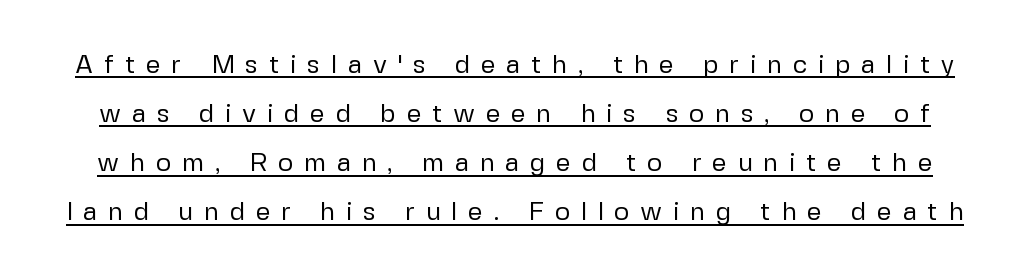
The image shows 26 px text type, upright; set line spacing 1.89x, unusually wide letter spacing (+0.41 em), underlined.
